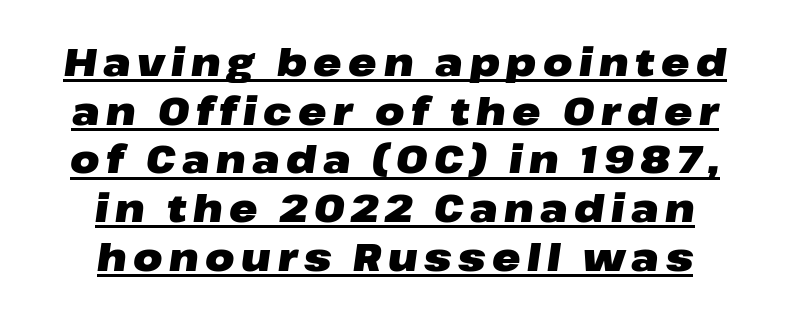
A full-strength bold gives these letters their thick strokes. Centered paragraph, ragged on both sides. If you drew a line through each stem, it would be angled. Interline gaps are of average width in this sample. Somebody hit Ctrl+U on this one — the words are underlined.
